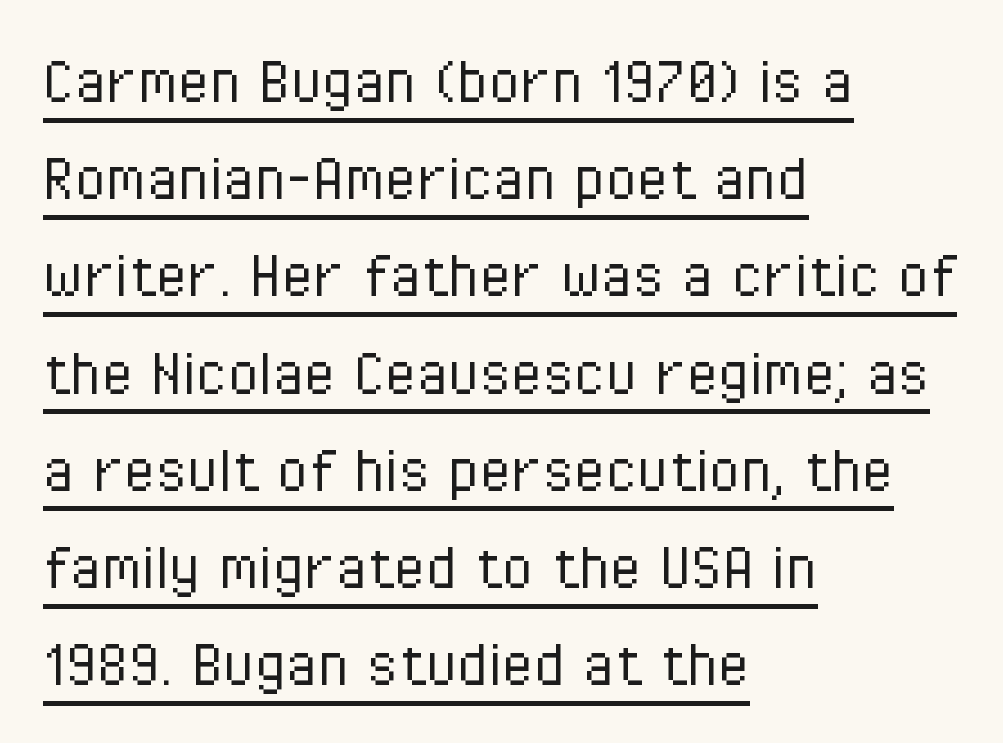
{"serif": "no", "italic": "no", "bold": "no", "weight": "light", "width": "condensed", "stroke_contrast": "low", "x_height": "medium", "monospaced": "no", "underline": "yes", "align": "left", "line_spacing": "normal", "line_spacing_ratio": 1.35, "letter_spacing": "normal", "letter_spacing_em": 0.0, "glyph_px": 72}
